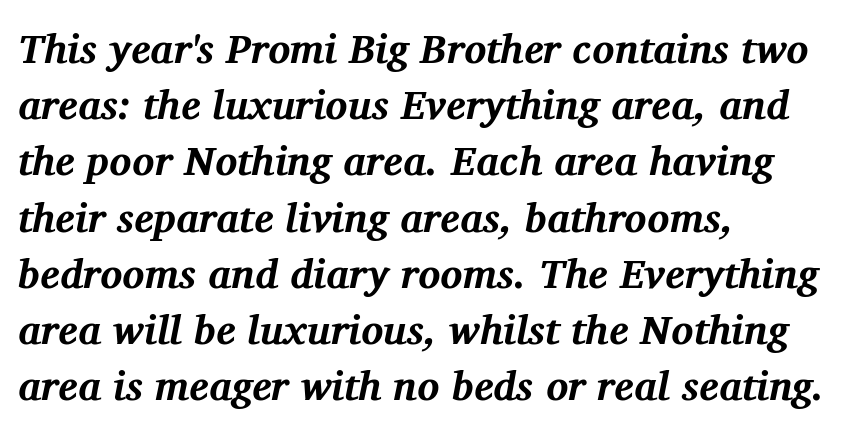
Q: Is the text bold? A: Yes.
Q: Is the text italic (slanted)? A: Yes, it leans right by about 11 degrees.
Q: Is the typeface a serif or a sans-serif typeface? A: Serif.
Q: Is the text underlined? A: No.
Q: How is the paragraph aligned? A: Left-aligned.
Q: Is the spacing between letters normal or unusually wide? A: Normal.
Q: Is the spacing between lines tight, normal or loose? A: Normal.
Q: Width (condensed, normal, or wide)? A: Normal.
Q: Stroke contrast? A: Medium.
Q: x-height? A: Medium.
Q: Monospaced? A: No.
